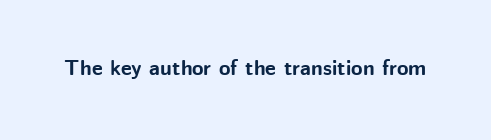
The letterforms sit shoulder to shoulder at normal distance. These lines were composed using upright roman letters. Check the space under the baseline: it is left empty. The sample has been set heavy, in full bold.
